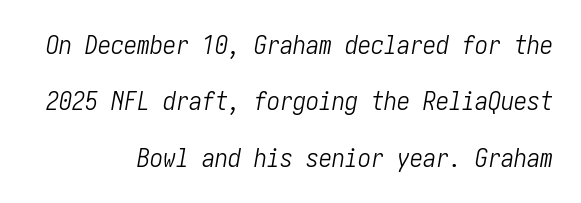
{"italic": "yes", "lean": "right", "slant_degrees": 10, "bold": "no", "underline": "no", "align": "right", "line_spacing": "loose", "line_spacing_ratio": 2.17, "letter_spacing": "normal", "letter_spacing_em": 0.0, "glyph_px": 26}
